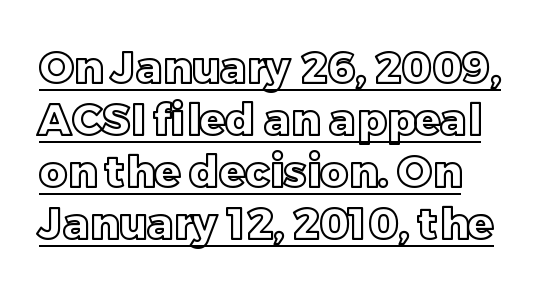
{"italic": "no", "width": "normal", "x_height": "large", "monospaced": "no", "underline": "yes", "align": "left", "line_spacing_ratio": 1.21, "letter_spacing": "normal", "letter_spacing_em": 0.0, "glyph_px": 43}
